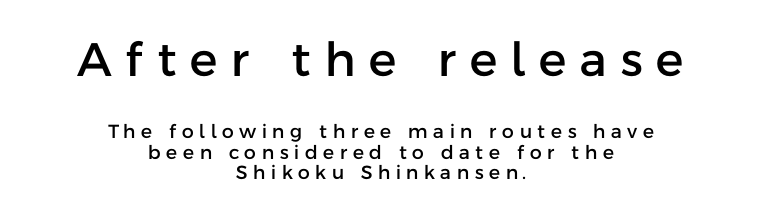
Q: Is the text italic (slanted)? A: No, it is upright.
Q: Is the typeface a serif or a sans-serif typeface? A: Sans-serif.
Q: Is the text underlined? A: No.
Q: How is the paragraph aligned? A: Centered.
Q: Is the spacing between letters normal or unusually wide? A: Unusually wide.
Q: Is the spacing between lines tight, normal or loose? A: Tight.
Q: Which block of text is set in a larger size, the first (top) or the second (bottom)? A: The first (top) one.
Q: Width (condensed, normal, or wide)? A: Normal.
Q: Stroke contrast? A: Low.
Q: x-height? A: Medium.
Q: Monospaced? A: No.
